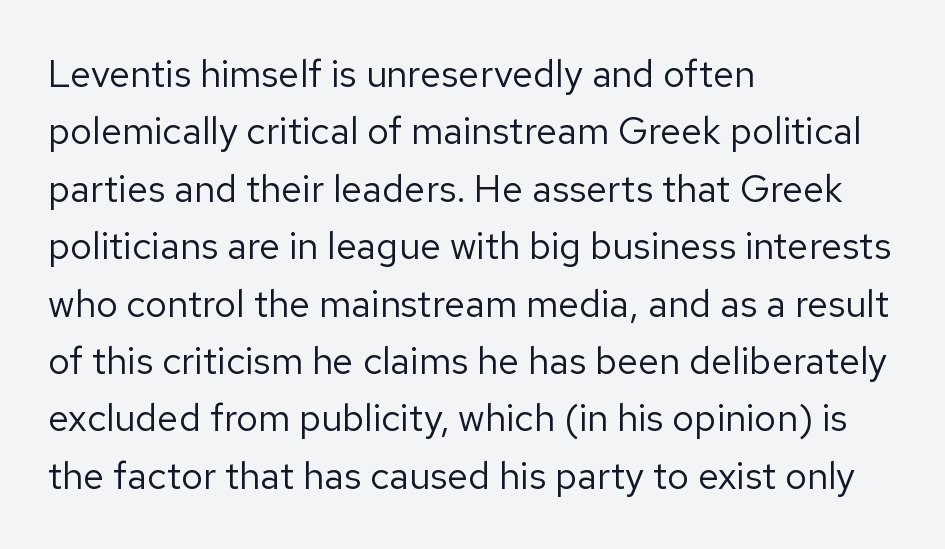
Any mark beneath the type? The region is blank. The face used here is a sans, in the tradition of grotesques and geometrics. These lines are rendered in a variable-pitch font. Line spacing here is normal. A classic flush-left, rag-right setting is used for this passage. These lines were composed using upright roman letters.
